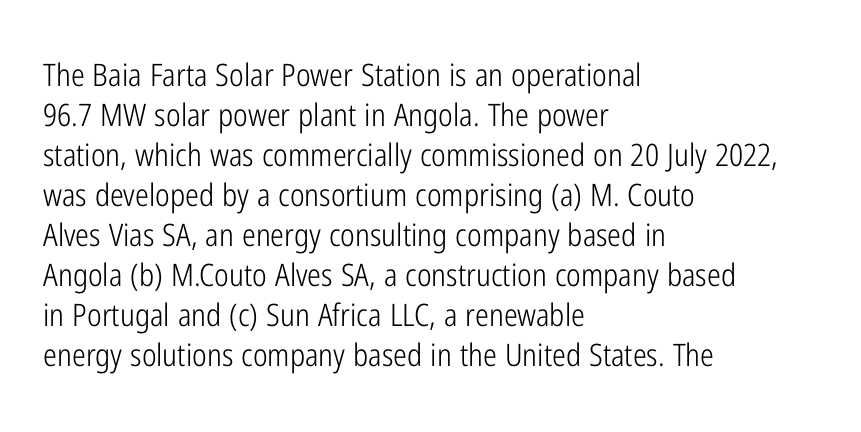
Q: Is the text bold? A: No.
Q: Is the text italic (slanted)? A: No, it is upright.
Q: Is the typeface a serif or a sans-serif typeface? A: Sans-serif.
Q: Is the text underlined? A: No.
Q: How is the paragraph aligned? A: Left-aligned.
Q: Is the spacing between letters normal or unusually wide? A: Normal.
Q: Is the spacing between lines tight, normal or loose? A: Normal.
Q: Width (condensed, normal, or wide)? A: Condensed.
Q: Stroke contrast? A: Low.
Q: x-height? A: Medium.
Q: Monospaced? A: No.
